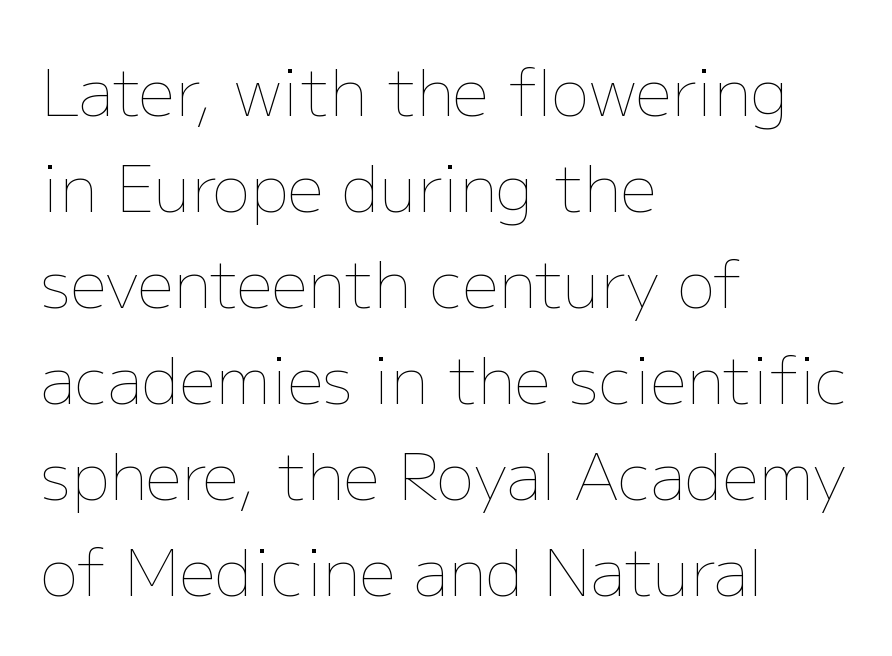
{"italic": "no", "bold": "no", "weight": "thin", "width": "normal", "stroke_contrast": "low", "x_height": "medium", "monospaced": "no", "underline": "no", "align": "left", "line_spacing": "normal", "line_spacing_ratio": 1.5, "letter_spacing": "normal", "letter_spacing_em": 0.0, "glyph_px": 64}
